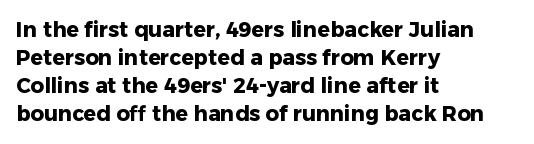
The image shows 21 px bold type, upright; set left-aligned, normal line spacing (1.34x), normal letter spacing, not underlined.
